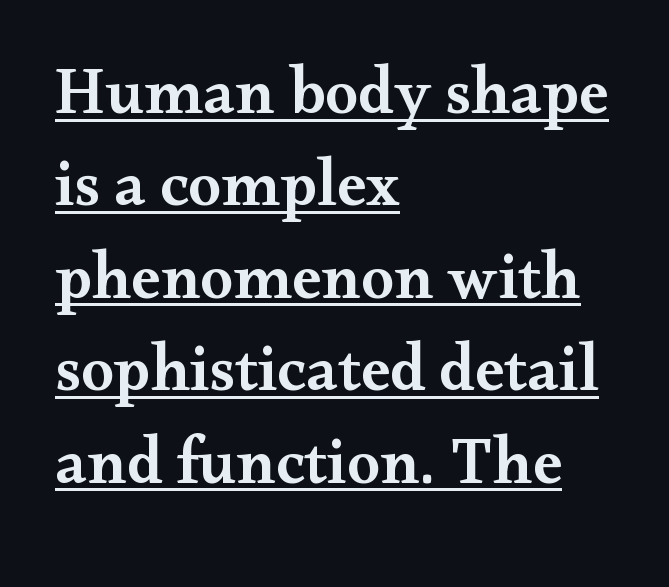
The image shows 66 px semibold, wide serif type, upright; set left-aligned, normal line spacing (1.4x), normal letter spacing, underlined; medium stroke contrast and a small x-height.
